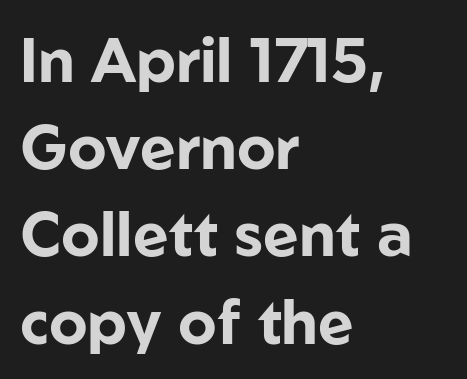
{"serif": "no", "italic": "no", "bold": "yes", "weight": "bold", "width": "normal", "stroke_contrast": "low", "x_height": "medium", "monospaced": "no", "underline": "no", "align": "left", "line_spacing": "normal", "line_spacing_ratio": 1.43, "letter_spacing": "normal", "letter_spacing_em": 0.0, "glyph_px": 61}
